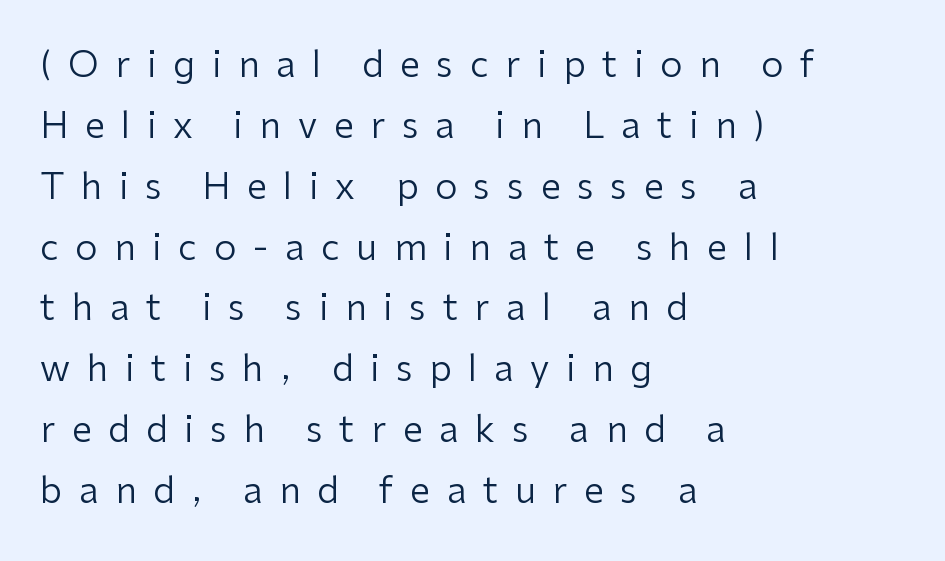
Q: Is the text bold? A: No.
Q: Is the text italic (slanted)? A: No, it is upright.
Q: Is the typeface a serif or a sans-serif typeface? A: Sans-serif.
Q: Is the text underlined? A: No.
Q: How is the paragraph aligned? A: Left-aligned.
Q: Is the spacing between letters normal or unusually wide? A: Unusually wide.
Q: Is the spacing between lines tight, normal or loose? A: Normal.
Q: Width (condensed, normal, or wide)? A: Normal.
Q: Stroke contrast? A: Low.
Q: x-height? A: Medium.
Q: Monospaced? A: No.
